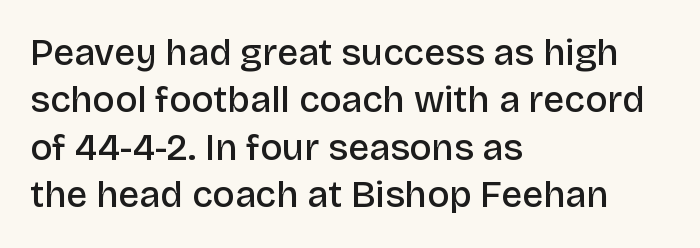
{"serif": "no", "italic": "no", "bold": "semi", "weight": "semibold", "width": "normal", "stroke_contrast": "low", "x_height": "large", "monospaced": "no", "underline": "no", "align": "left", "line_spacing": "normal", "line_spacing_ratio": 1.28, "letter_spacing": "normal", "letter_spacing_em": 0.0, "glyph_px": 37}
